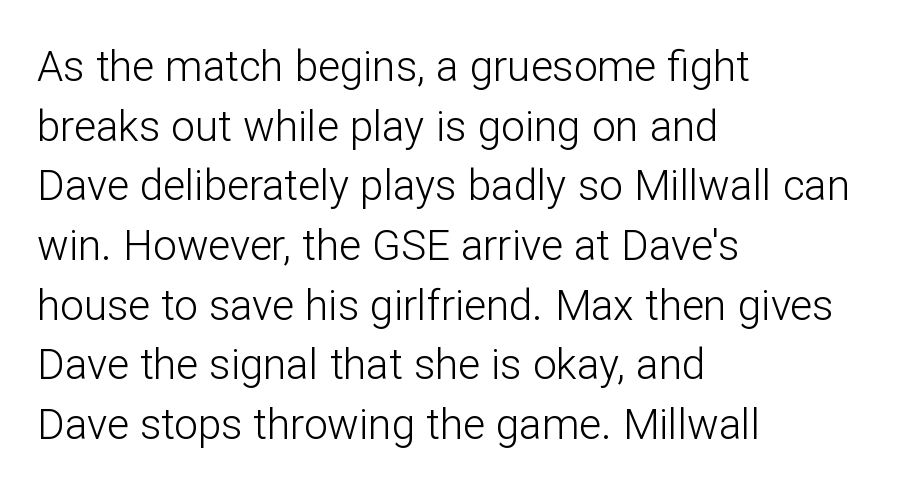
Alignment: flush left. Serifs: no, the terminals of the letterforms are clean. A typesetter would call this proportional, since set widths differ per character. Italic? Not at all — the glyphs are vertical. Weight class: somewhere from thin through regular. The designer left line spacing at the default.
